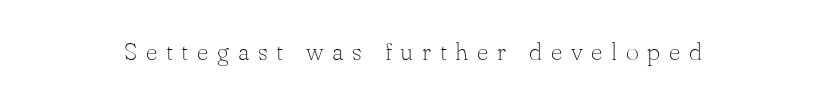
Q: Is the text bold? A: No.
Q: Is the text italic (slanted)? A: No, it is upright.
Q: Is the text underlined? A: No.
Q: Is the spacing between letters normal or unusually wide? A: Unusually wide.
